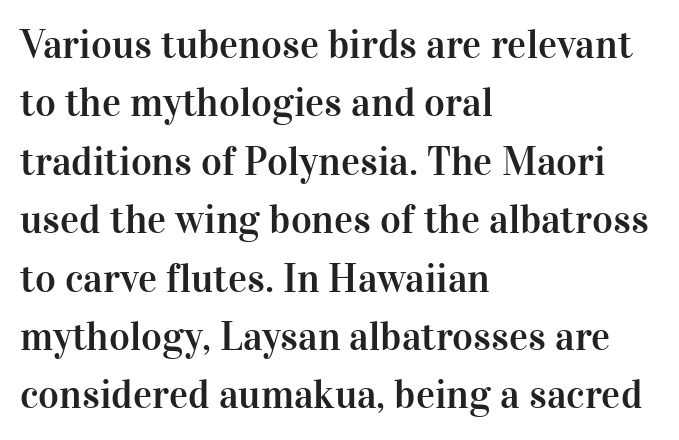
The image shows 40 px serif type, upright; set left-aligned, normal line spacing (1.46x), normal letter spacing, not underlined; high stroke contrast and a medium x-height.
